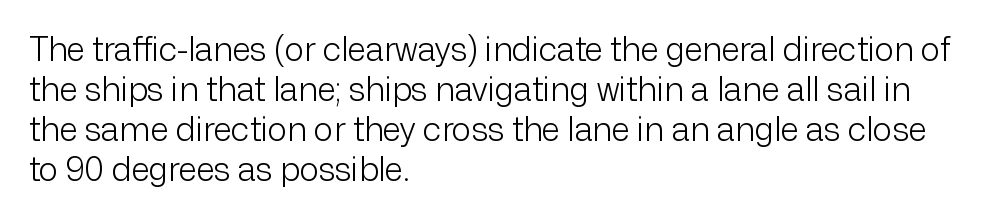
{"serif": "no", "italic": "no", "bold": "no", "weight": "light", "width": "normal", "stroke_contrast": "low", "x_height": "medium", "monospaced": "no", "underline": "no", "align": "left", "line_spacing_ratio": 1.21, "letter_spacing": "normal", "letter_spacing_em": 0.0, "glyph_px": 33}
